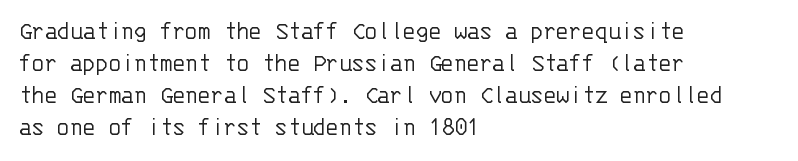
{"italic": "no", "bold": "no", "underline": "no", "align": "left", "line_spacing_ratio": 1.23, "letter_spacing": "normal", "letter_spacing_em": 0.0, "glyph_px": 26}
